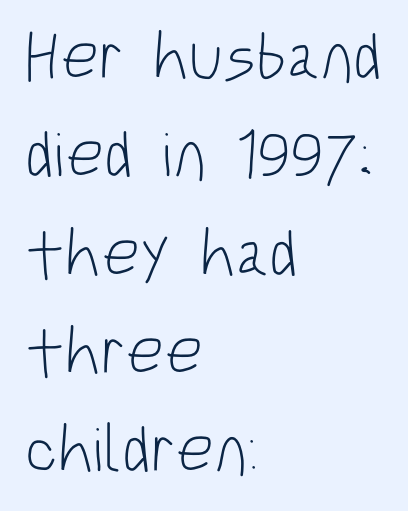
The image shows 66 px light, condensed sans-serif type, upright; set left-aligned, normal line spacing (1.49x), normal letter spacing, not underlined; low stroke contrast and a large x-height.
